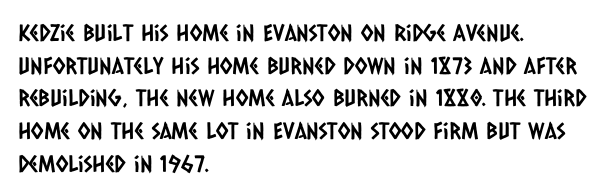
{"underline": "no", "align": "left", "line_spacing": "normal", "line_spacing_ratio": 1.42, "letter_spacing": "normal", "letter_spacing_em": 0.0, "glyph_px": 23}
